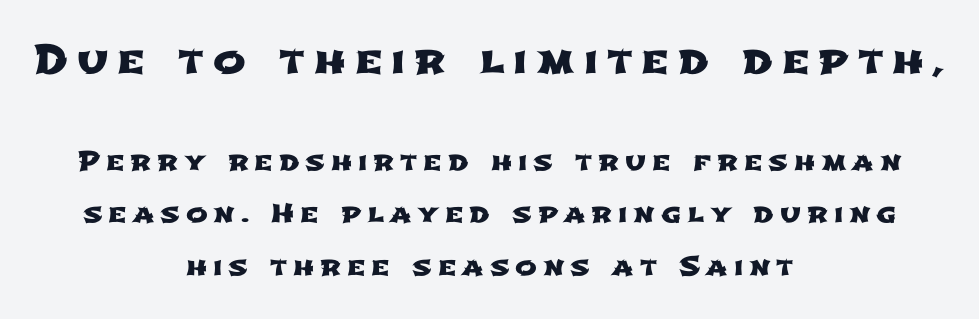
Q: Is the typeface a serif or a sans-serif typeface? A: Sans-serif.
Q: Is the text underlined? A: No.
Q: How is the paragraph aligned? A: Centered.
Q: Is the spacing between letters normal or unusually wide? A: Unusually wide.
Q: Is the spacing between lines tight, normal or loose? A: Loose.
Q: Which block of text is set in a larger size, the first (top) or the second (bottom)? A: The first (top) one.
Q: Width (condensed, normal, or wide)? A: Wide.
Q: Stroke contrast? A: Low.
Q: x-height? A: Medium.
Q: Monospaced? A: No.
